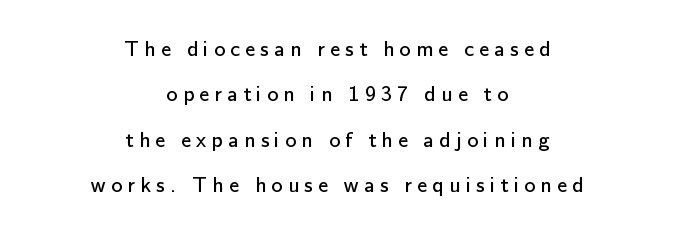
Q: Is the text bold? A: No.
Q: Is the text italic (slanted)? A: No, it is upright.
Q: Is the text underlined? A: No.
Q: How is the paragraph aligned? A: Centered.
Q: Is the spacing between letters normal or unusually wide? A: Unusually wide.
Q: Is the spacing between lines tight, normal or loose? A: Loose.
